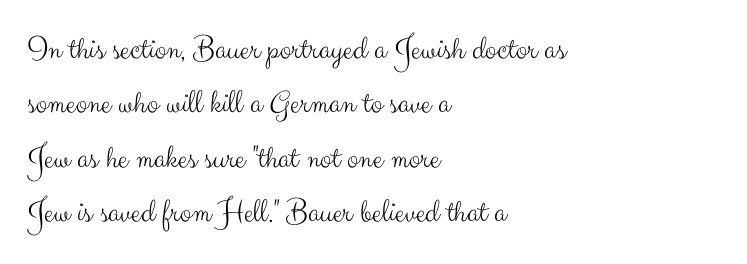
What's the leading like? Ordinary, nothing unusual. The specimen omits any rule beneath the text block's lines. Grotesque or geometric, the face here clearly has no serifs. Vertical stems look standard width or narrower in stroke. You could call the tracking neutral — neither tight nor loose.
